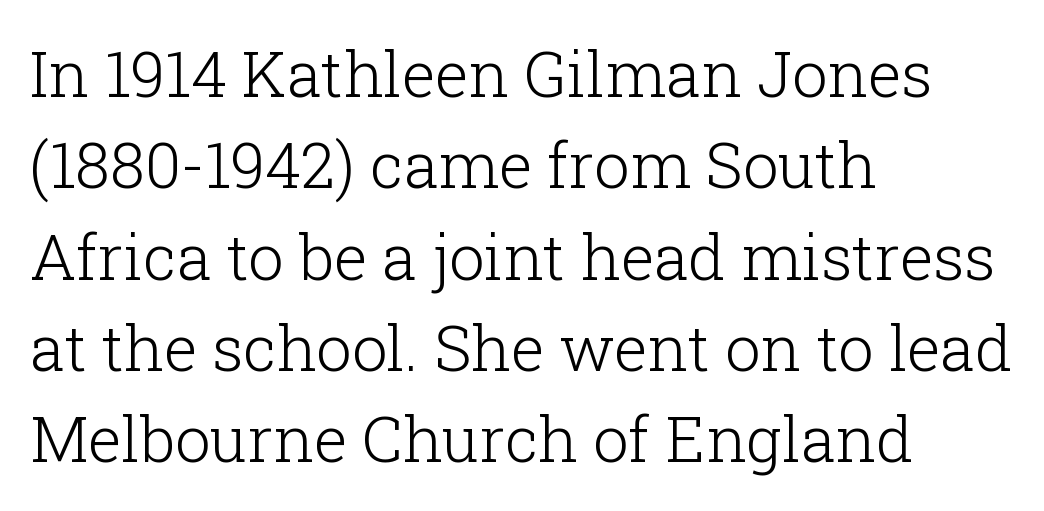
The image shows 63 px light serif type, upright; set left-aligned, normal line spacing (1.45x), normal letter spacing, not underlined; low stroke contrast and a medium x-height.
